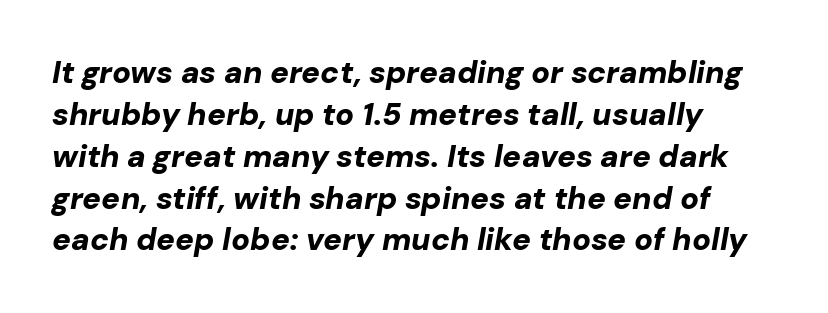
The image shows 31 px bold type, italic (leaning right); set left-aligned, normal line spacing (1.35x), normal letter spacing, not underlined; low stroke contrast and a medium x-height.
